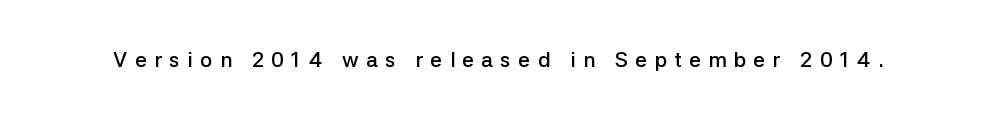
Q: Is the text bold? A: Semi-bold.
Q: Is the text italic (slanted)? A: No, it is upright.
Q: Is the text underlined? A: No.
Q: Is the spacing between letters normal or unusually wide? A: Unusually wide.
